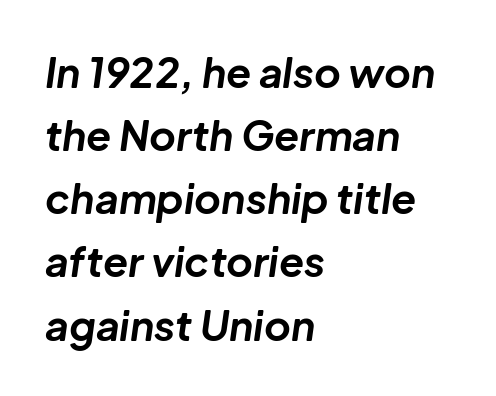
Each letter keeps its own natural width here, so spacing adapts to shape. Is the type slanted? Yes — the strokes lean at a clear angle. Is the type bold? Yes — the strokes are clearly thick and heavy. Notice how the passage keeps a crisp vertical edge on the left only. The letterforms sit shoulder to shoulder at normal distance. Reading down the column, the eye jumps a familiar distance to each next line.
